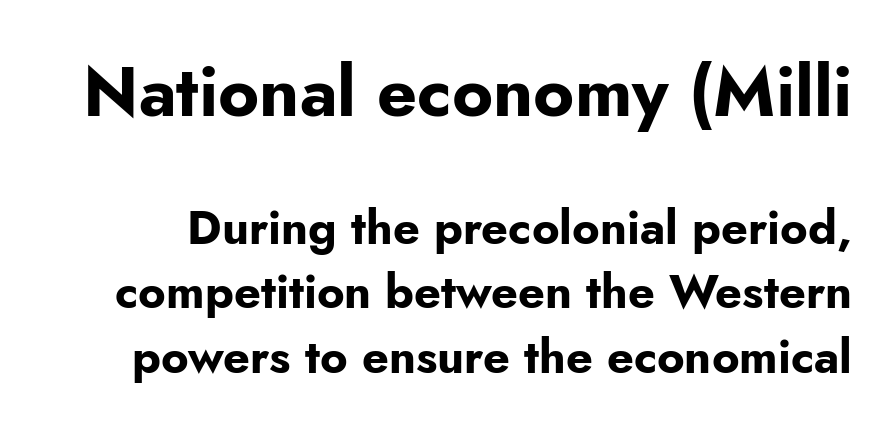
Q: Is the text bold? A: Yes.
Q: Is the text italic (slanted)? A: No, it is upright.
Q: Is the typeface a serif or a sans-serif typeface? A: Sans-serif.
Q: Is the text underlined? A: No.
Q: Is the spacing between letters normal or unusually wide? A: Normal.
Q: Is the spacing between lines tight, normal or loose? A: Normal.
Q: Which block of text is set in a larger size, the first (top) or the second (bottom)? A: The first (top) one.
Q: Width (condensed, normal, or wide)? A: Normal.
Q: Stroke contrast? A: Low.
Q: x-height? A: Small.
Q: Monospaced? A: No.
